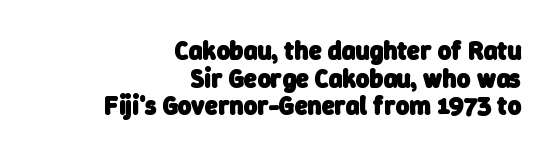
Tightly led — the rows are bunched. Weight: bold. Only glyphs here, with clear space below each row. Tracking here is standard; glyphs follow each other at the usual distance. The rendering anchors every line to the right-hand side.
